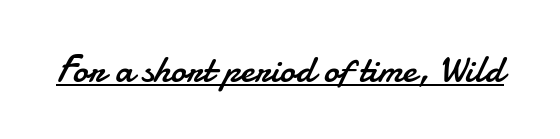
Q: Is the text bold? A: No.
Q: Is the text italic (slanted)? A: Yes.
Q: Is the typeface a serif or a sans-serif typeface? A: Sans-serif.
Q: Is the text underlined? A: Yes.
Q: Is the spacing between letters normal or unusually wide? A: Normal.
Q: Width (condensed, normal, or wide)? A: Normal.
Q: Stroke contrast? A: Low.
Q: x-height? A: Small.
Q: Monospaced? A: No.
